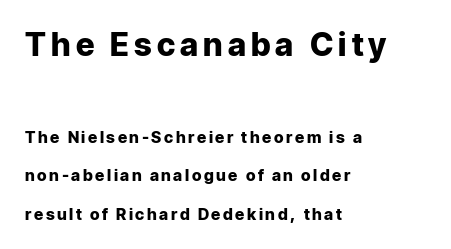
Descender tails drop into unmarked territory. The composition opens big and finishes small. The lines are quadded left. Look at the bottom of the vertical strokes: they stop flat, with no serifs. Unlike italic type, these characters show no tilt at all. Each new line begins a long way beneath the previous one.
